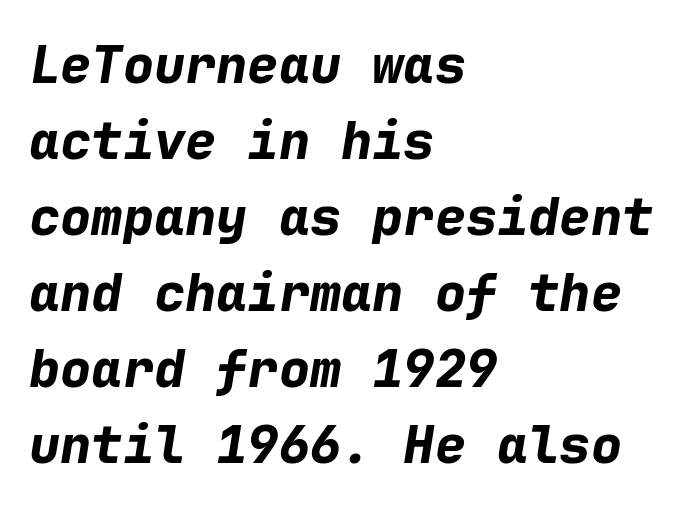
The image shows 52 px bold type, italic (leaning right), monospaced; set left-aligned, normal line spacing (1.46x), normal letter spacing, not underlined; low stroke contrast and a medium x-height.
